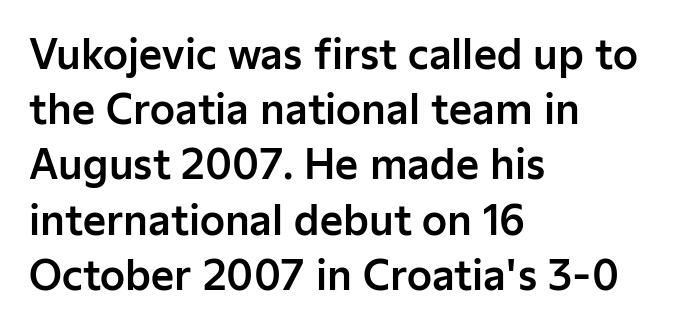
{"serif": "no", "italic": "no", "width": "normal", "stroke_contrast": "low", "x_height": "medium", "monospaced": "no", "underline": "no", "align": "left", "line_spacing": "normal", "line_spacing_ratio": 1.38, "letter_spacing": "normal", "letter_spacing_em": 0.0, "glyph_px": 40}
